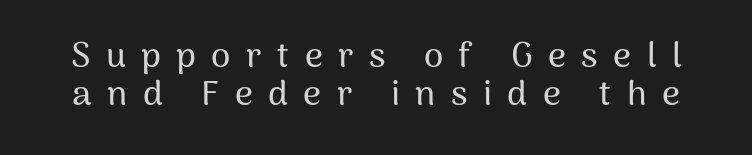
The image shows 35 px sans-serif type, upright; set tight line spacing (1.09x), unusually wide letter spacing (+0.44 em), not underlined; medium stroke contrast and a medium x-height.
